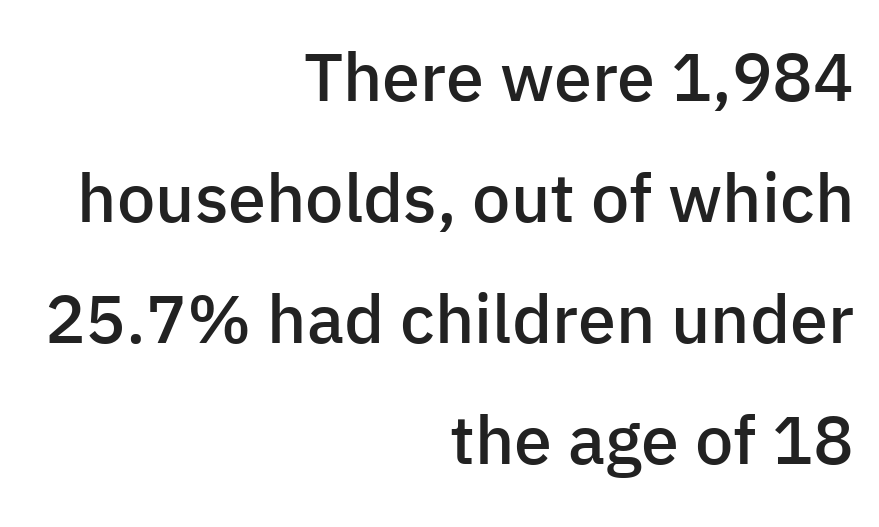
Q: Is the text bold? A: Semi-bold.
Q: Is the text italic (slanted)? A: No, it is upright.
Q: Is the typeface a serif or a sans-serif typeface? A: Sans-serif.
Q: Is the text underlined? A: No.
Q: How is the paragraph aligned? A: Right-aligned.
Q: Is the spacing between letters normal or unusually wide? A: Normal.
Q: Width (condensed, normal, or wide)? A: Normal.
Q: Stroke contrast? A: Low.
Q: x-height? A: Medium.
Q: Monospaced? A: No.
